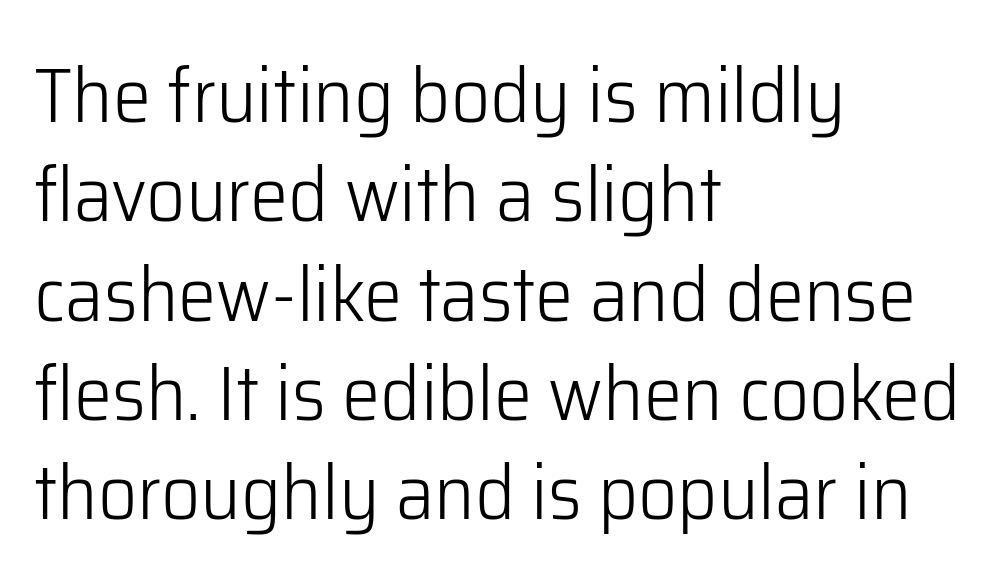
The typesetter chose a ragged-right arrangement here. Whoever set this chose a conventional vertical rhythm. These lines are rendered in a variable-pitch font. Does the type have serifs? No, each stem ends abruptly. The tracking reads as untouched default to a designer's eye. The typography opts for an upright posture over an oblique one.
